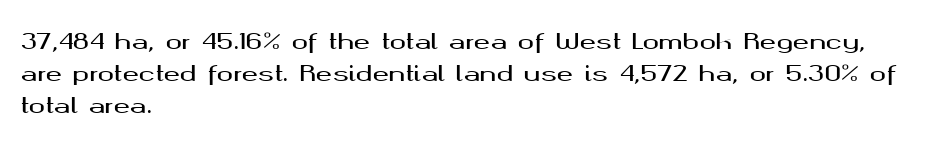
These lines were composed using upright roman letters. If you drew a ruler down the left edge, every line would touch it. In terms of leading, this rendering sits right in the middle. These lines keep a tight, regular rhythm from letter to letter. The glyphs are unaccompanied by any horizontal stroke below them.
